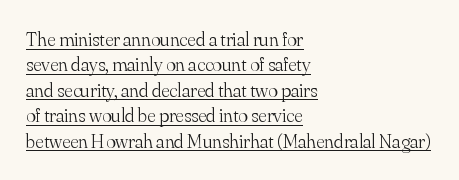
Q: Is the text bold? A: No.
Q: Is the text italic (slanted)? A: No, it is upright.
Q: Is the text underlined? A: Yes.
Q: How is the paragraph aligned? A: Left-aligned.
Q: Is the spacing between letters normal or unusually wide? A: Normal.
Q: Is the spacing between lines tight, normal or loose? A: Normal.
